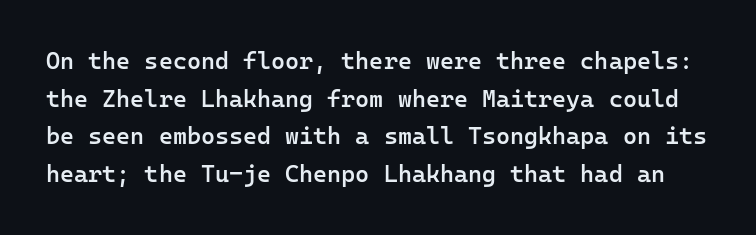
Characters remain perfectly vertical along every line. Compared with typical paragraphs, the rows here are spaced about the same. Plain, unruled lines of type. Words appear dense and cohesive because spacing is normal. Bold? Not quite — semibold, heavier than regular but stopping short.
